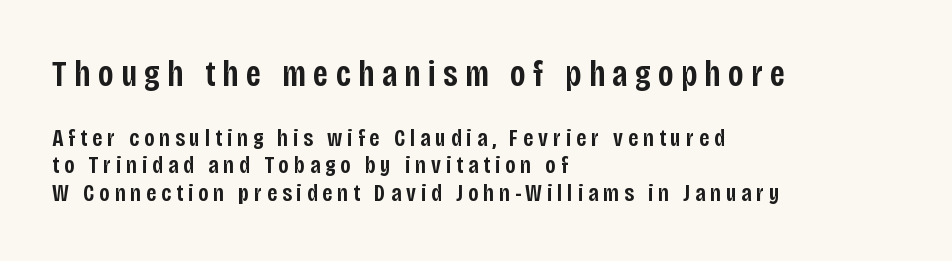
Q: Is the text bold? A: Semi-bold.
Q: Is the text italic (slanted)? A: No, it is upright.
Q: Is the typeface a serif or a sans-serif typeface? A: Sans-serif.
Q: Is the text underlined? A: No.
Q: How is the paragraph aligned? A: Left-aligned.
Q: Is the spacing between letters normal or unusually wide? A: Unusually wide.
Q: Which block of text is set in a larger size, the first (top) or the second (bottom)? A: The first (top) one.
Q: Width (condensed, normal, or wide)? A: Condensed.
Q: Stroke contrast? A: Low.
Q: x-height? A: Large.
Q: Monospaced? A: No.
